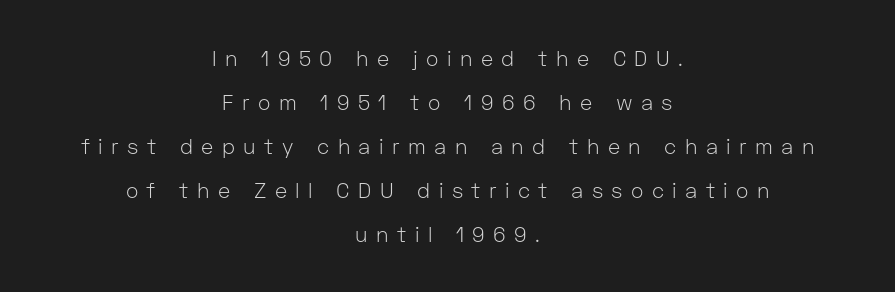
Descender tails drop into unmarked territory. A centered setting, common on invitations and titles, is used for this passage. Is there any slant? The stems are plumb. These glyphs show unthickened strokes, regular width or finer. Whoever set this chose breathing room over compactness in the vertical rhythm. You could only call the tracking loose — the letters float apart.
